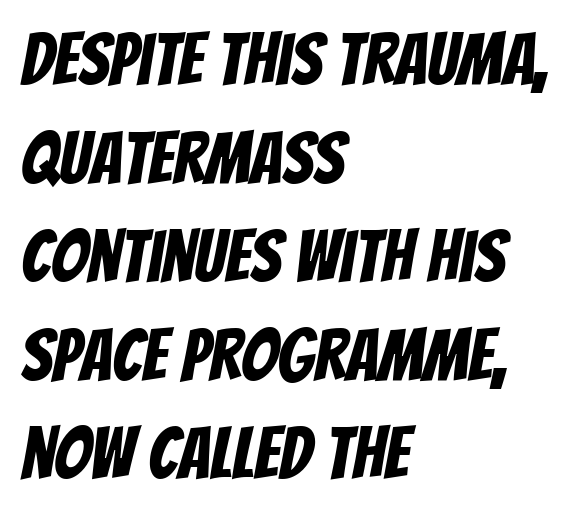
Baseline-to-baseline distance is the conventional proportion of letter height. Honestly, there is no underline to notice here at all. Is this a sans? Yes — the strokes have no serifs. The rendering keeps characters at their native spacing. The face used here is proportionally spaced, like ordinary book or web type.
